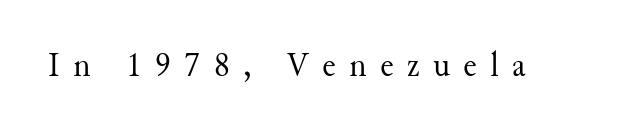
Q: Is the text bold? A: No.
Q: Is the text italic (slanted)? A: No, it is upright.
Q: Is the typeface a serif or a sans-serif typeface? A: Serif.
Q: Is the text underlined? A: No.
Q: Is the spacing between letters normal or unusually wide? A: Unusually wide.
Q: Width (condensed, normal, or wide)? A: Normal.
Q: Stroke contrast? A: Medium.
Q: x-height? A: Small.
Q: Monospaced? A: No.
